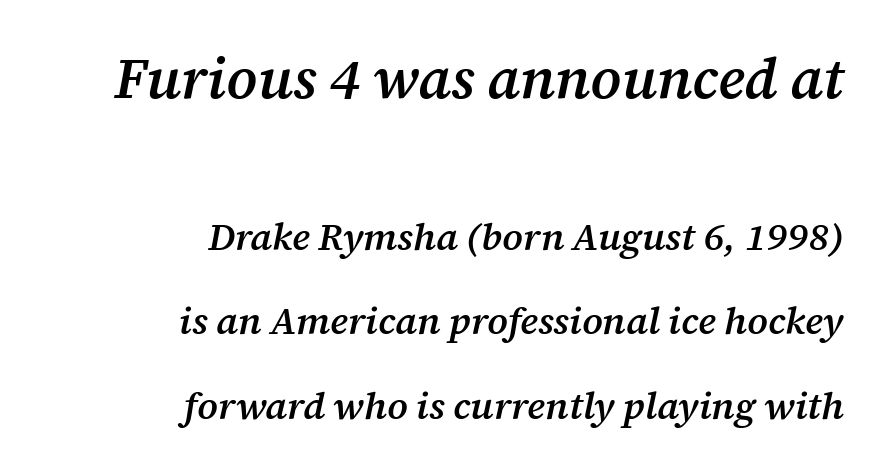
Q: Is the text bold? A: Semi-bold.
Q: Is the text italic (slanted)? A: Yes, it leans right by about 12 degrees.
Q: Is the typeface a serif or a sans-serif typeface? A: Serif.
Q: Is the text underlined? A: No.
Q: How is the paragraph aligned? A: Right-aligned.
Q: Is the spacing between letters normal or unusually wide? A: Normal.
Q: Is the spacing between lines tight, normal or loose? A: Loose.
Q: Which block of text is set in a larger size, the first (top) or the second (bottom)? A: The first (top) one.
Q: Width (condensed, normal, or wide)? A: Normal.
Q: Stroke contrast? A: Medium.
Q: x-height? A: Medium.
Q: Monospaced? A: No.
